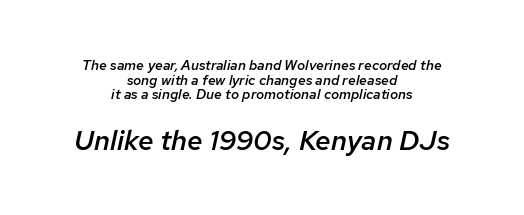
The image shows 28 px semibold type, italic (leaning right); set centered, tight line spacing (1.04x), normal letter spacing, not underlined; the second (bottom) block is 2.0x larger; low stroke contrast and a medium x-height.
